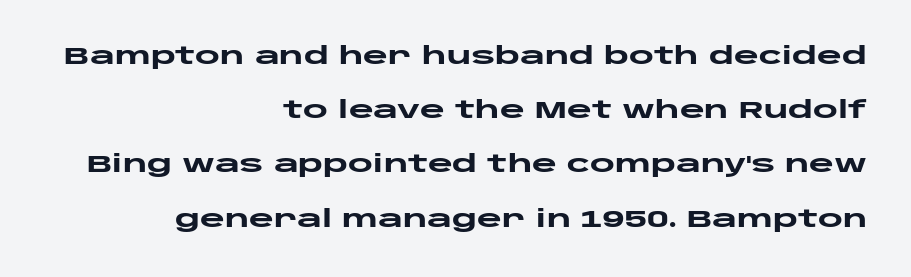
Q: Is the text bold? A: Yes.
Q: Is the text italic (slanted)? A: No, it is upright.
Q: Is the text underlined? A: No.
Q: How is the paragraph aligned? A: Right-aligned.
Q: Is the spacing between letters normal or unusually wide? A: Normal.
Q: Is the spacing between lines tight, normal or loose? A: Loose.
